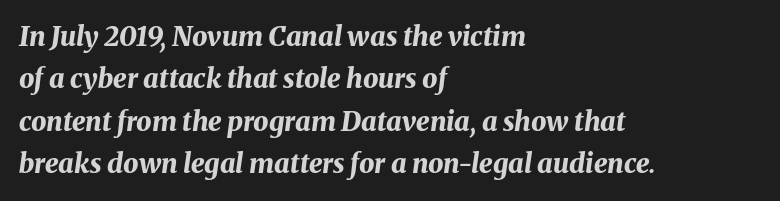
{"italic": "yes", "lean": "right", "slant_degrees": 8, "bold": "yes", "underline": "no", "align": "left", "line_spacing": "normal", "line_spacing_ratio": 1.57, "letter_spacing": "normal", "letter_spacing_em": 0.0, "glyph_px": 27}
